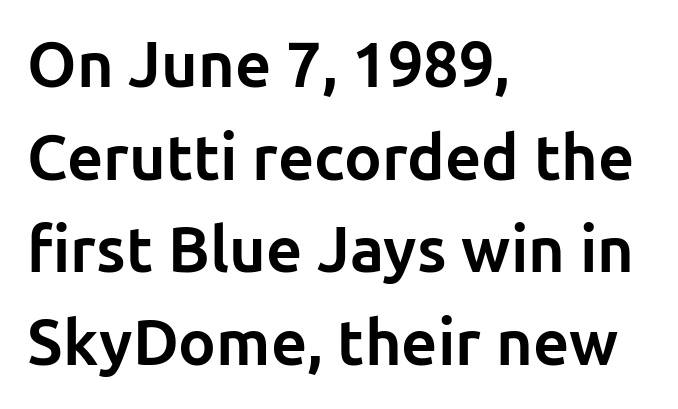
{"serif": "no", "italic": "no", "bold": "yes", "weight": "bold", "width": "normal", "stroke_contrast": "low", "x_height": "medium", "monospaced": "no", "underline": "no", "align": "left", "line_spacing": "normal", "line_spacing_ratio": 1.47, "letter_spacing": "normal", "letter_spacing_em": 0.0, "glyph_px": 63}
